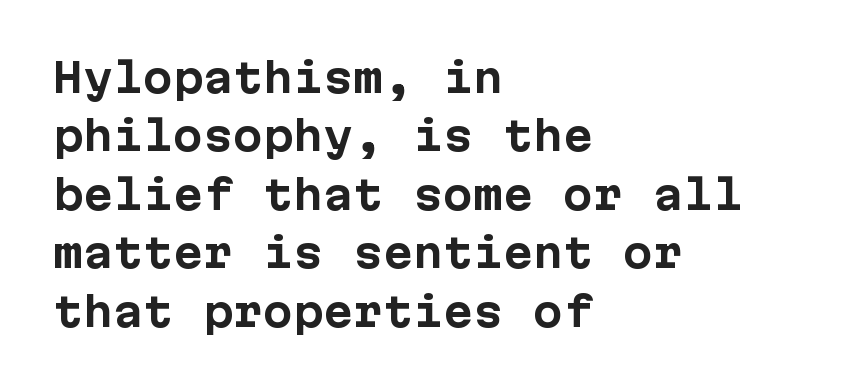
{"serif": "no", "italic": "no", "bold": "yes", "weight": "bold", "width": "normal", "stroke_contrast": "low", "x_height": "medium", "underline": "no", "align": "left", "line_spacing": "normal", "line_spacing_ratio": 1.46, "letter_spacing": "normal", "letter_spacing_em": 0.0, "glyph_px": 40}
